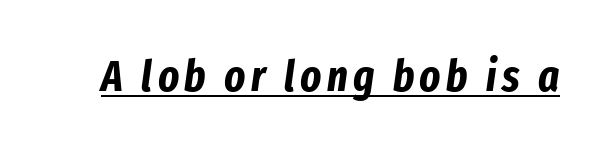
Q: Is the text bold? A: Yes.
Q: Is the text italic (slanted)? A: Yes, it leans right by about 8 degrees.
Q: Is the text underlined? A: Yes.
Q: Width (condensed, normal, or wide)? A: Condensed.
Q: Stroke contrast? A: Low.
Q: x-height? A: Medium.
Q: Monospaced? A: No.
